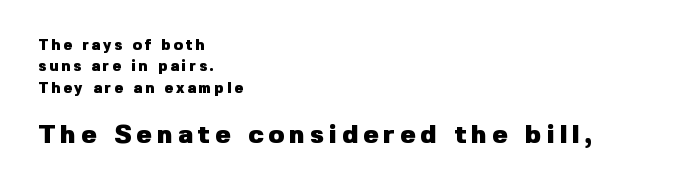
The lines sit at an ordinary, default distance from one another. Underlining? Definitely not there. Top chunk: small. Bottom chunk: large. Quick note: not italic, upright.
